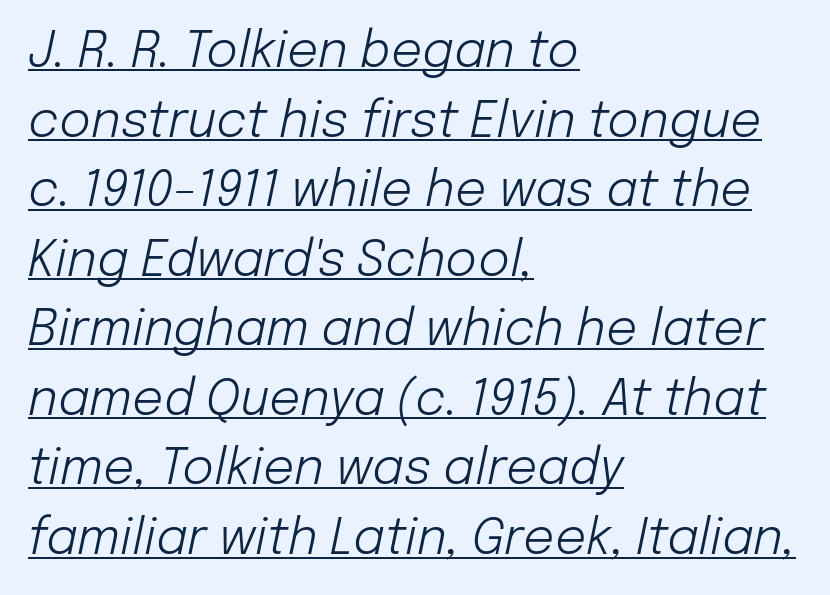
Q: Is the text bold? A: No.
Q: Is the text italic (slanted)? A: Yes, it leans right by about 12 degrees.
Q: Is the text underlined? A: Yes.
Q: How is the paragraph aligned? A: Left-aligned.
Q: Is the spacing between letters normal or unusually wide? A: Normal.
Q: Is the spacing between lines tight, normal or loose? A: Normal.
Q: Width (condensed, normal, or wide)? A: Normal.
Q: Stroke contrast? A: Low.
Q: x-height? A: Medium.
Q: Monospaced? A: No.
